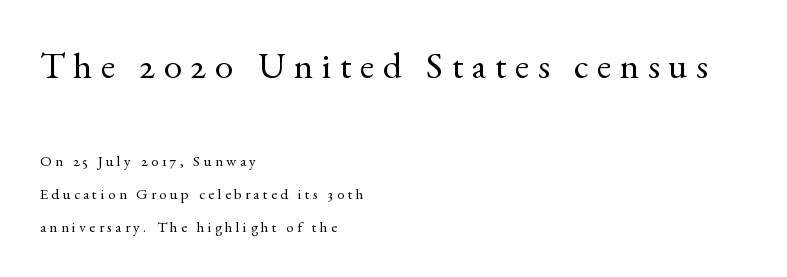
All the whitespace from short lines collects on the right. Top chunk: large. Bottom chunk: small. Notice how the stems are strictly vertical — no italics here. You could only call the tracking loose — the letters float apart.
